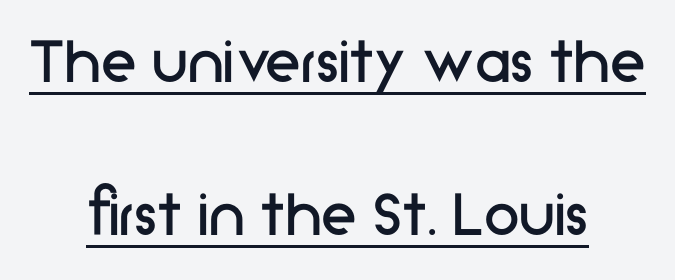
Widely set lines give the paragraph a tall, airy silhouette. Both edges are ragged and mirror each other, which tells us the setting is centered. Glance below the letters and you will spot a drawn line. Is this a heavy cut? Hardly; it is regular or lighter.
